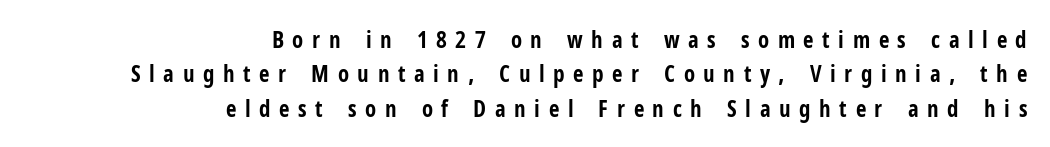
Q: Is the text bold? A: Yes.
Q: Is the text italic (slanted)? A: No, it is upright.
Q: Is the text underlined? A: No.
Q: How is the paragraph aligned? A: Right-aligned.
Q: Is the spacing between letters normal or unusually wide? A: Unusually wide.
Q: Is the spacing between lines tight, normal or loose? A: Normal.
